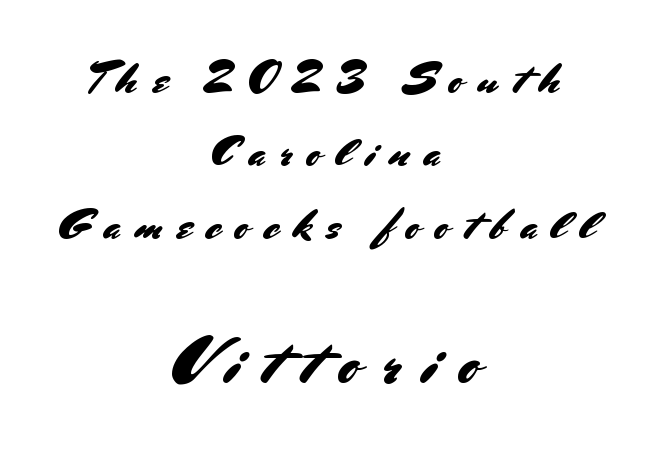
The image shows 64 px sans-serif type; set centered, normal line spacing (1.7x), unusually wide letter spacing (+0.34 em), not underlined; the second (bottom) block is 1.49x larger; medium stroke contrast and a small x-height.
